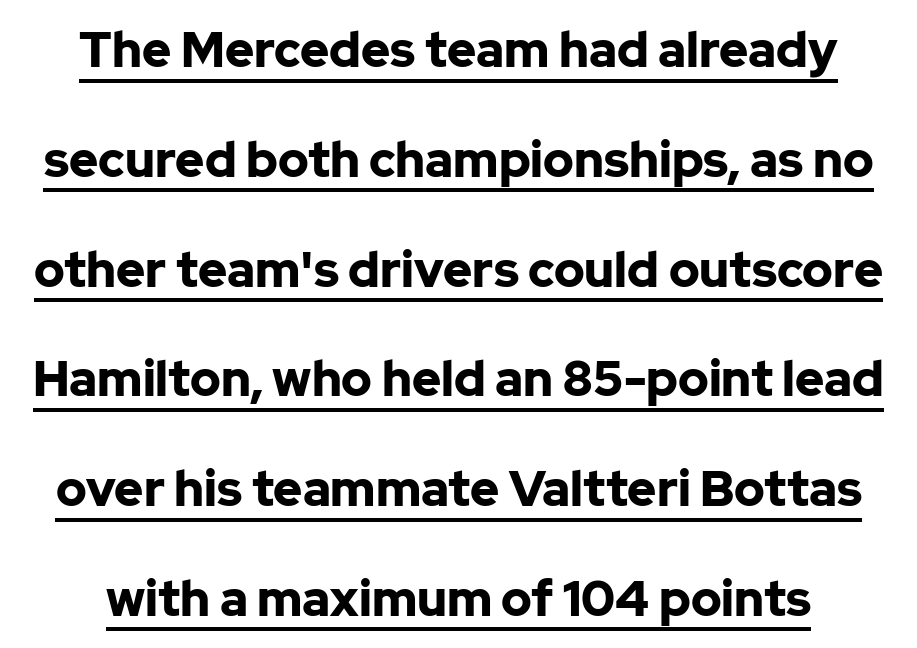
These lines were composed using upright roman letters. A typesetter would call this proportional, since set widths differ per character. Regarding leading, the lines here are spaced well apart. This sample uses plain, unmodified letter spacing. The sample's only ornament is a line tracing under the words. The letters are bold, with thick, heavy strokes.
